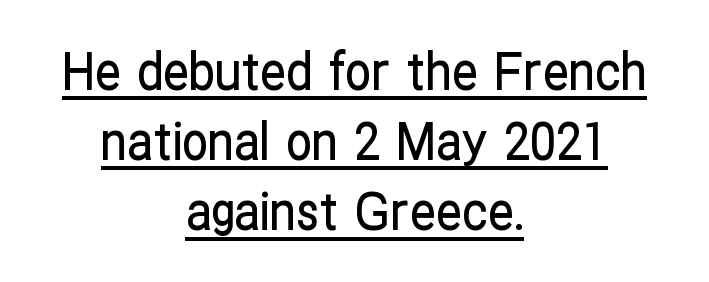
{"serif": "no", "italic": "no", "width": "condensed", "stroke_contrast": "low", "x_height": "medium", "monospaced": "no", "underline": "yes", "align": "center", "line_spacing": "normal", "line_spacing_ratio": 1.35, "letter_spacing": "normal", "letter_spacing_em": 0.0, "glyph_px": 52}
